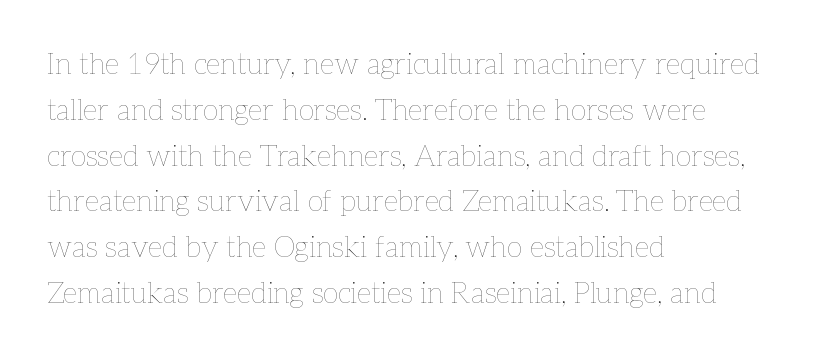
{"italic": "no", "bold": "no", "weight": "thin", "width": "normal", "stroke_contrast": "low", "x_height": "medium", "monospaced": "no", "underline": "no", "align": "left", "line_spacing": "normal", "line_spacing_ratio": 1.58, "letter_spacing": "normal", "letter_spacing_em": 0.0, "glyph_px": 29}
